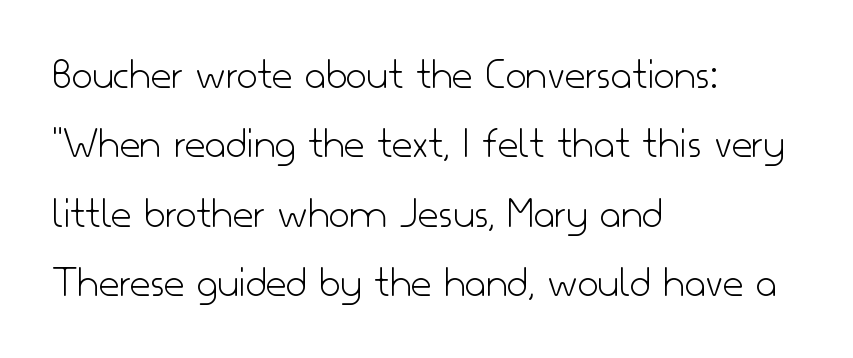
The image shows 45 px light sans-serif type, upright; set left-aligned, normal line spacing (1.54x), normal letter spacing, not underlined; low stroke contrast and a small x-height.
